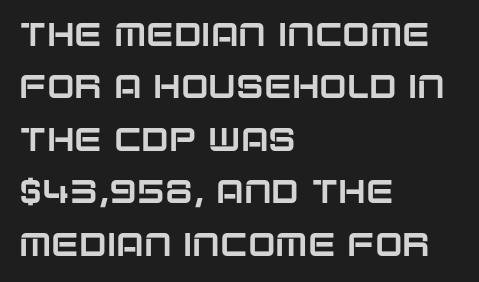
Q: Is the text italic (slanted)? A: No, it is upright.
Q: Is the typeface a serif or a sans-serif typeface? A: Sans-serif.
Q: Is the text underlined? A: No.
Q: How is the paragraph aligned? A: Left-aligned.
Q: Is the spacing between letters normal or unusually wide? A: Normal.
Q: Is the spacing between lines tight, normal or loose? A: Normal.
Q: Width (condensed, normal, or wide)? A: Normal.
Q: Stroke contrast? A: Low.
Q: x-height? A: Large.
Q: Monospaced? A: No.
